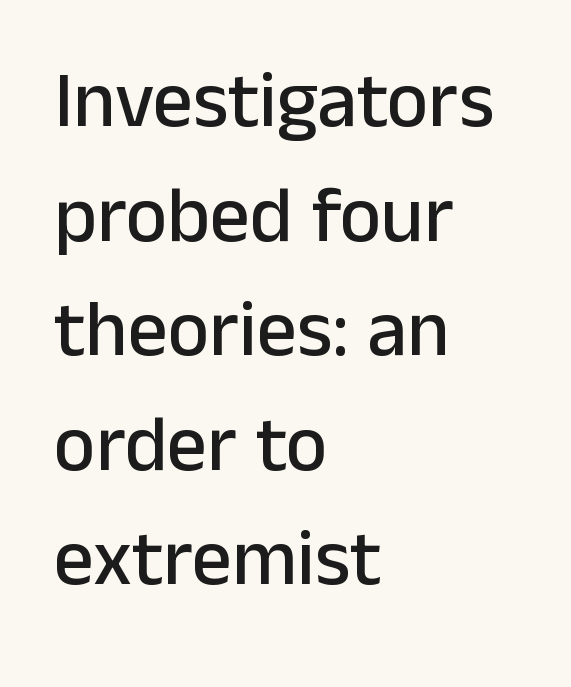
{"serif": "no", "italic": "no", "width": "normal", "stroke_contrast": "low", "x_height": "medium", "monospaced": "no", "underline": "no", "align": "left", "line_spacing": "normal", "line_spacing_ratio": 1.45, "letter_spacing": "normal", "letter_spacing_em": 0.0, "glyph_px": 79}
